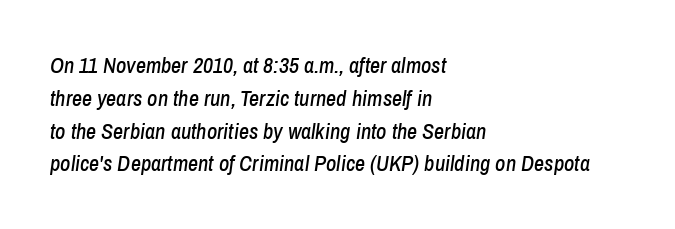
{"italic": "yes", "lean": "right", "slant_degrees": 8, "underline": "no", "align": "left", "line_spacing": "normal", "line_spacing_ratio": 1.49, "letter_spacing": "normal", "letter_spacing_em": 0.0, "glyph_px": 22}
